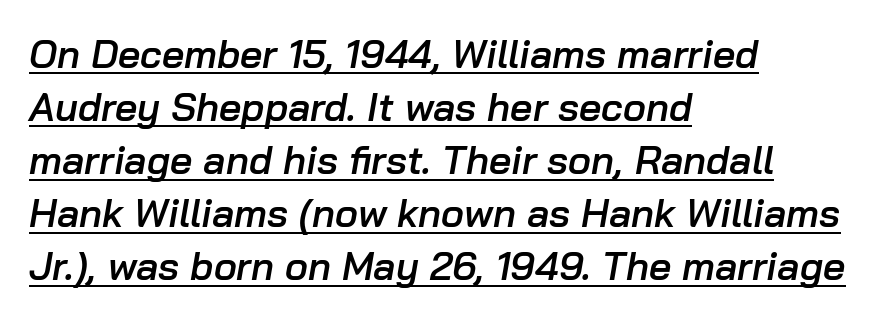
{"italic": "yes", "lean": "right", "slant_degrees": 10, "bold": "semi", "weight": "semibold", "width": "normal", "stroke_contrast": "low", "x_height": "medium", "monospaced": "no", "underline": "yes", "align": "left", "line_spacing": "normal", "line_spacing_ratio": 1.36, "letter_spacing": "normal", "letter_spacing_em": 0.0, "glyph_px": 39}
